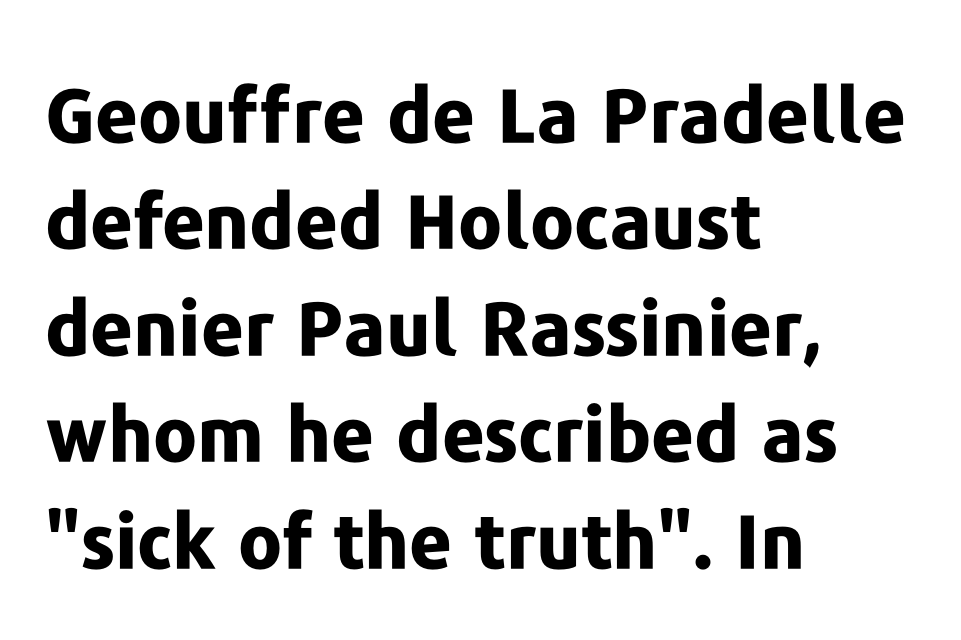
The image shows 75 px bold sans-serif type, upright; set left-aligned, normal line spacing (1.42x), normal letter spacing, not underlined; low stroke contrast and a medium x-height.
